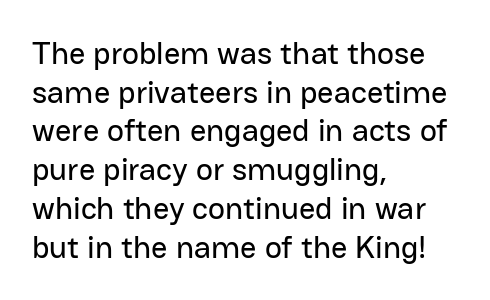
{"serif": "no", "italic": "no", "width": "normal", "stroke_contrast": "low", "x_height": "medium", "monospaced": "no", "underline": "no", "align": "left", "line_spacing_ratio": 1.21, "letter_spacing": "normal", "letter_spacing_em": 0.0, "glyph_px": 32}
